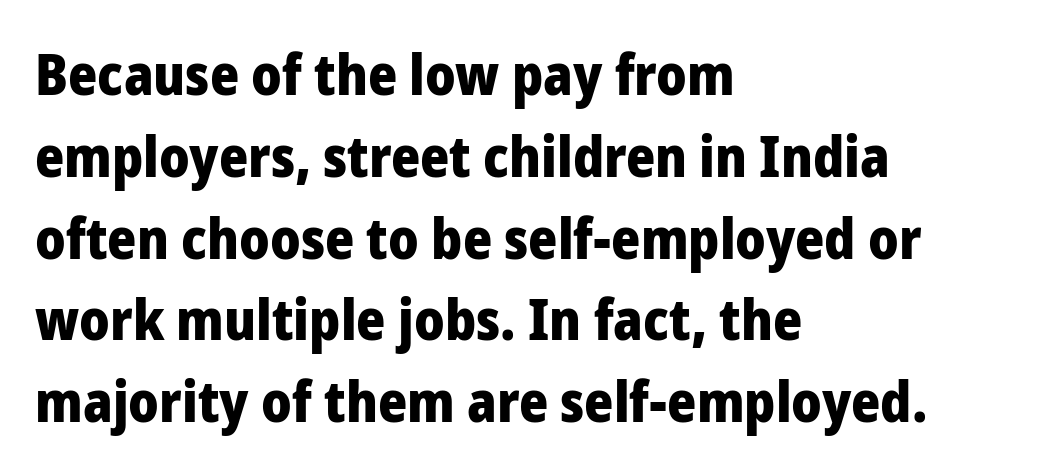
The image shows 56 px heavy sans-serif type, upright; set left-aligned, normal line spacing (1.46x), normal letter spacing, not underlined; low stroke contrast and a medium x-height.
